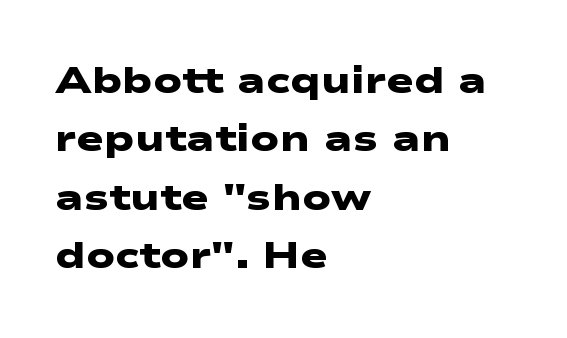
{"serif": "no", "bold": "yes", "weight": "heavy", "width": "wide", "stroke_contrast": "low", "x_height": "medium", "monospaced": "no", "underline": "no", "align": "left", "line_spacing": "normal", "line_spacing_ratio": 1.58, "letter_spacing": "normal", "letter_spacing_em": 0.0, "glyph_px": 37}
